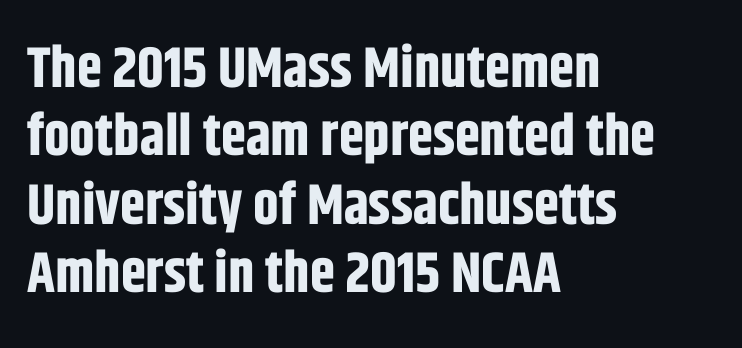
{"serif": "no", "italic": "no", "bold": "yes", "weight": "bold", "width": "condensed", "stroke_contrast": "low", "x_height": "large", "monospaced": "no", "underline": "no", "align": "left", "line_spacing_ratio": 1.2, "letter_spacing": "normal", "letter_spacing_em": 0.0, "glyph_px": 57}
